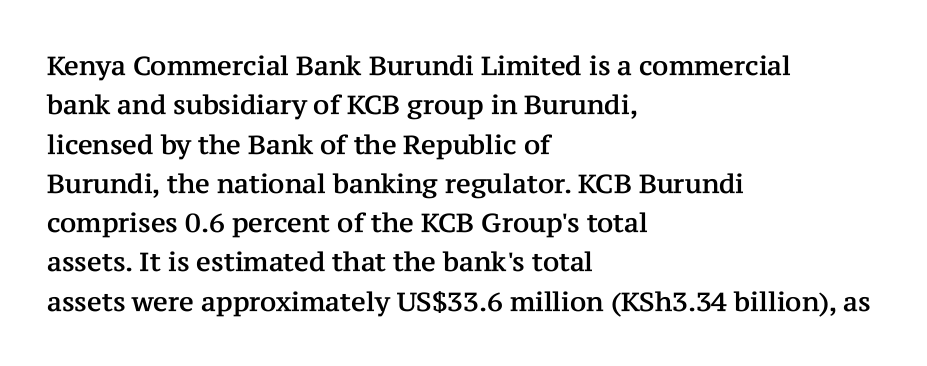
This rendering features lettering with no underline. Every row of glyphs begins at an identical x-position on the left. The leading is moderate, giving the passage an even texture. When letters stand straight like this, we call the style roman or upright.
